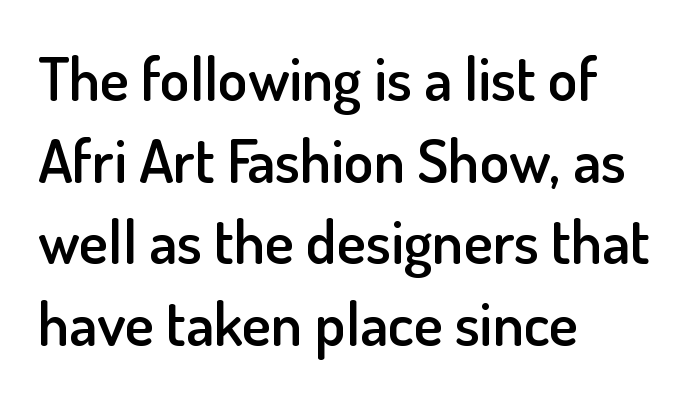
The image shows 61 px semibold sans-serif type, upright; set left-aligned, normal line spacing (1.34x), normal letter spacing, not underlined; low stroke contrast and a small x-height.
